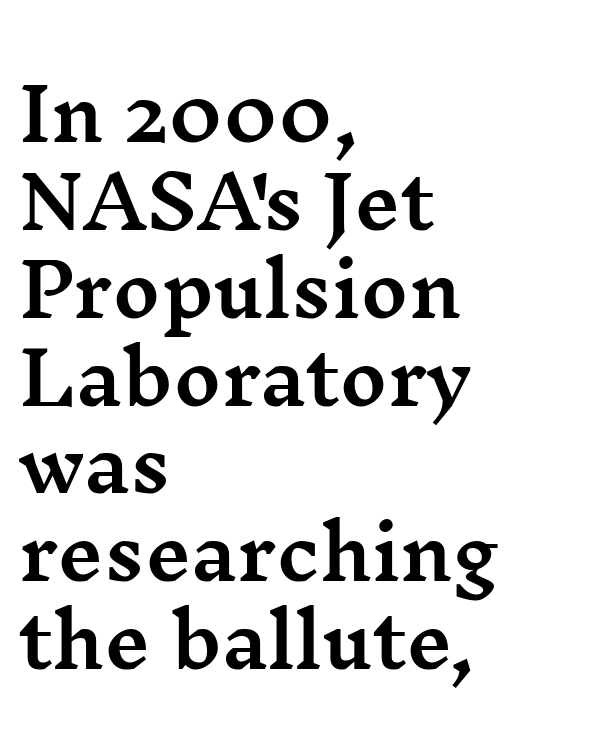
The gaps between neighbouring characters are ordinary and unremarkable. Layout note: lines flush left. Words float on clear page, feet unadorned. The face used here is seriffed, in the tradition of book romans.
